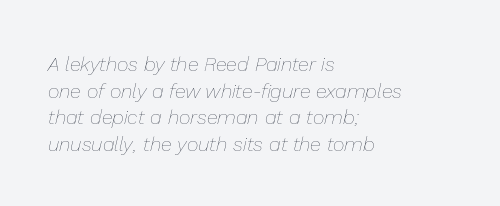
{"italic": "yes", "lean": "right", "slant_degrees": 13, "bold": "no", "underline": "no", "align": "left", "line_spacing": "normal", "line_spacing_ratio": 1.33, "letter_spacing": "normal", "letter_spacing_em": 0.0, "glyph_px": 20}
